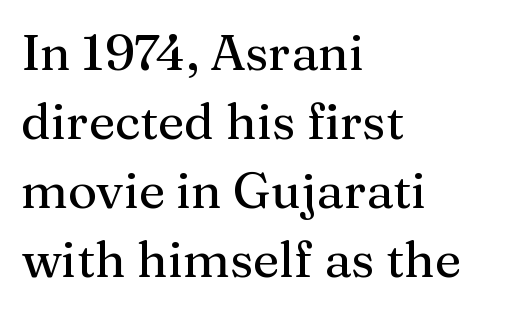
Q: Is the text italic (slanted)? A: No, it is upright.
Q: Is the typeface a serif or a sans-serif typeface? A: Serif.
Q: Is the text underlined? A: No.
Q: How is the paragraph aligned? A: Left-aligned.
Q: Is the spacing between letters normal or unusually wide? A: Normal.
Q: Is the spacing between lines tight, normal or loose? A: Normal.
Q: Width (condensed, normal, or wide)? A: Normal.
Q: Stroke contrast? A: Medium.
Q: x-height? A: Medium.
Q: Monospaced? A: No.
